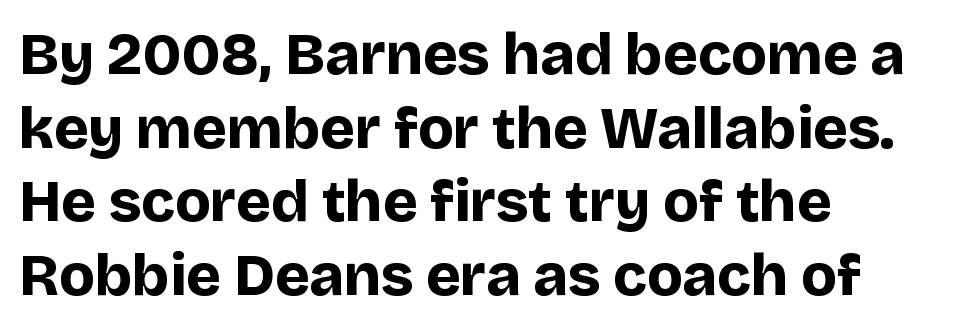
{"serif": "no", "italic": "no", "bold": "yes", "weight": "bold", "width": "normal", "stroke_contrast": "low", "x_height": "large", "monospaced": "no", "underline": "no", "align": "left", "line_spacing": "normal", "line_spacing_ratio": 1.25, "letter_spacing": "normal", "letter_spacing_em": 0.0, "glyph_px": 59}
